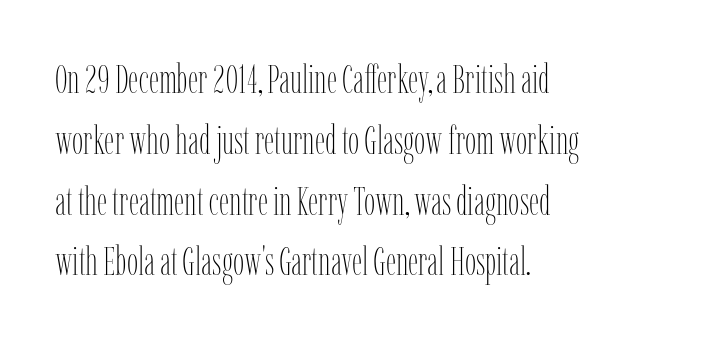
{"italic": "no", "bold": "no", "weight": "thin", "width": "condensed", "stroke_contrast": "low", "x_height": "medium", "monospaced": "no", "underline": "no", "align": "left", "line_spacing": "normal", "line_spacing_ratio": 1.52, "letter_spacing": "normal", "letter_spacing_em": 0.0, "glyph_px": 40}
